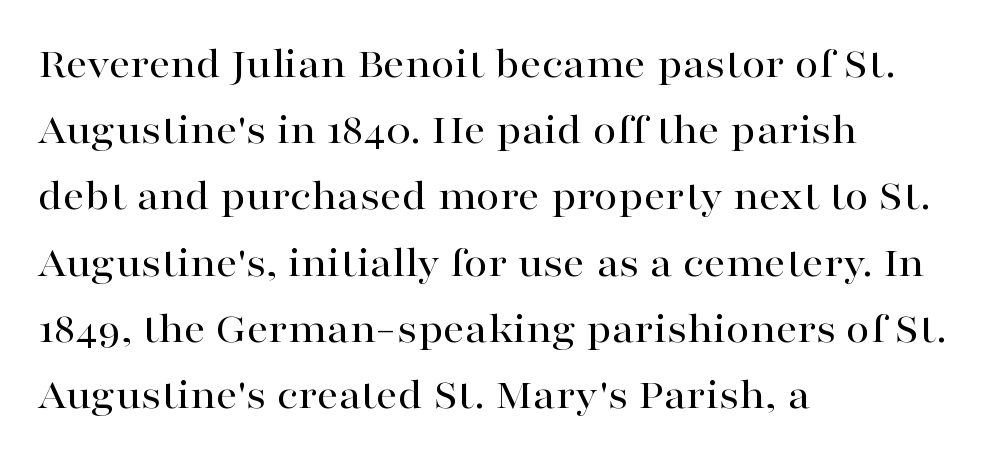
A roman cut, with each character standing at attention. The typeface chosen for these lines features serifs. Character widths vary here, with narrow letters taking less room than wide ones. This block has exactly the height ordinary leading produces. In terms of letterspacing, this is plain default setting.
